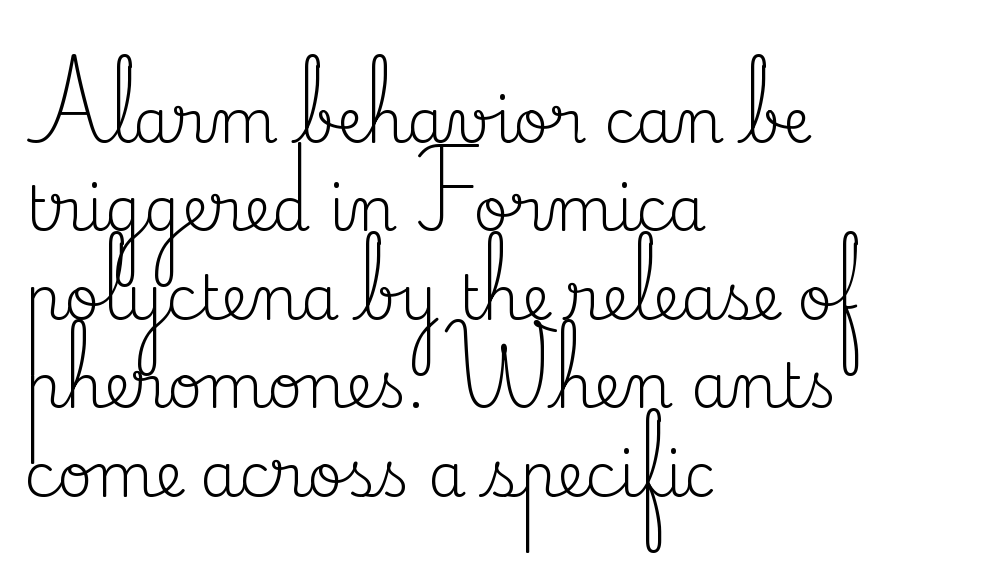
{"serif": "yes", "italic": "no", "bold": "no", "weight": "regular", "width": "normal", "stroke_contrast": "medium", "x_height": "small", "monospaced": "no", "underline": "no", "align": "left", "line_spacing": "normal", "line_spacing_ratio": 1.45, "letter_spacing": "normal", "letter_spacing_em": 0.0, "glyph_px": 61}
